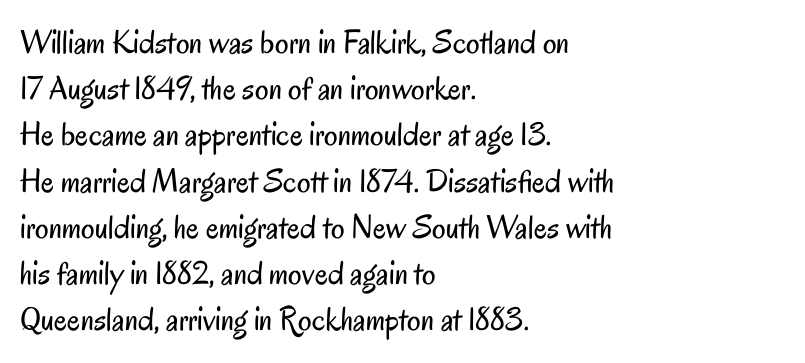
The image shows 34 px regular-weight, condensed sans-serif type, upright; set left-aligned, normal line spacing (1.36x), normal letter spacing, not underlined; low stroke contrast and a small x-height.
